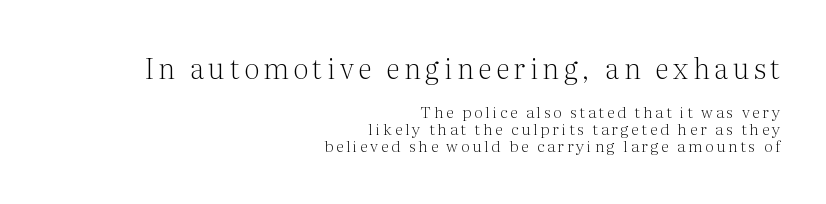
Q: Is the text bold? A: No.
Q: Is the text italic (slanted)? A: No, it is upright.
Q: Is the typeface a serif or a sans-serif typeface? A: Serif.
Q: Is the text underlined? A: No.
Q: How is the paragraph aligned? A: Right-aligned.
Q: Is the spacing between lines tight, normal or loose? A: Tight.
Q: Which block of text is set in a larger size, the first (top) or the second (bottom)? A: The first (top) one.
Q: Width (condensed, normal, or wide)? A: Normal.
Q: Stroke contrast? A: Medium.
Q: x-height? A: Medium.
Q: Monospaced? A: No.
